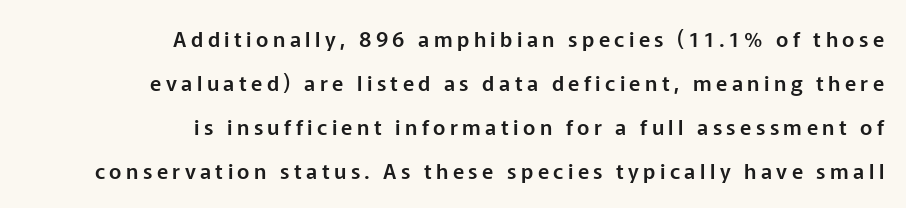
{"italic": "no", "underline": "no", "align": "right", "line_spacing": "loose", "line_spacing_ratio": 2.09, "letter_spacing": "wide", "letter_spacing_em": 0.21, "glyph_px": 21}
